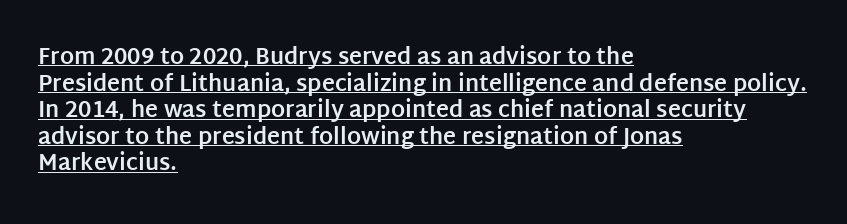
The image shows 22 px bold type, upright; set left-aligned, line spacing 1.21x, normal letter spacing, underlined.
